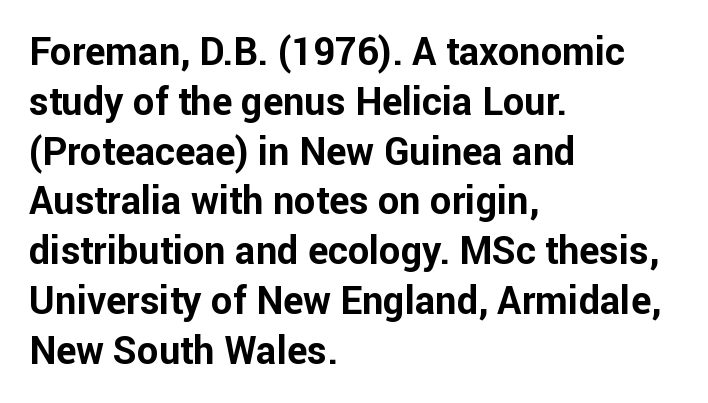
{"serif": "no", "italic": "no", "bold": "yes", "weight": "bold", "width": "normal", "stroke_contrast": "low", "x_height": "medium", "monospaced": "no", "underline": "no", "align": "left", "line_spacing": "normal", "line_spacing_ratio": 1.31, "letter_spacing": "normal", "letter_spacing_em": 0.0, "glyph_px": 38}
